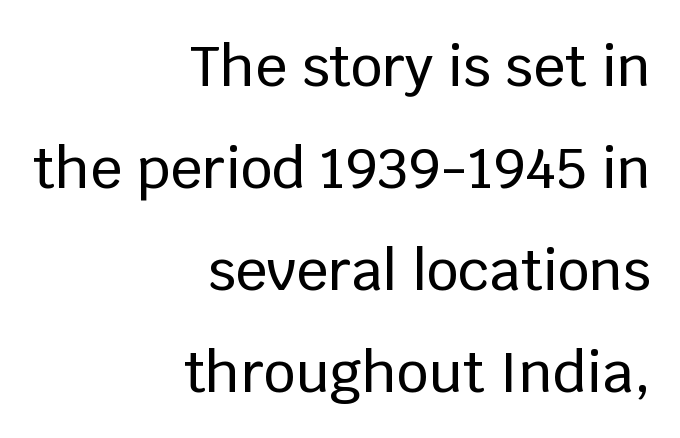
The image shows 56 px sans-serif type, upright; set right-aligned, line spacing 1.82x, normal letter spacing, not underlined; low stroke contrast and a large x-height.
